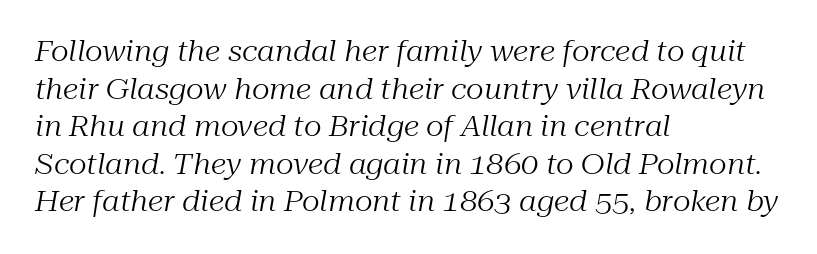
{"serif": "yes", "italic": "yes", "lean": "right", "slant_degrees": 10, "bold": "no", "weight": "regular", "width": "normal", "stroke_contrast": "medium", "x_height": "medium", "monospaced": "no", "underline": "no", "align": "left", "line_spacing": "normal", "line_spacing_ratio": 1.34, "letter_spacing": "normal", "letter_spacing_em": 0.0, "glyph_px": 28}
